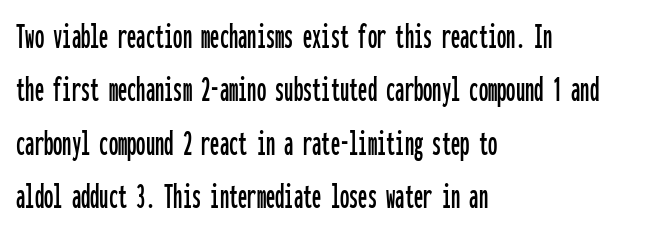
{"serif": "no", "italic": "no", "width": "condensed", "stroke_contrast": "low", "x_height": "medium", "monospaced": "yes", "underline": "no", "align": "left", "line_spacing": "normal", "line_spacing_ratio": 1.44, "letter_spacing": "normal", "letter_spacing_em": 0.0, "glyph_px": 37}
